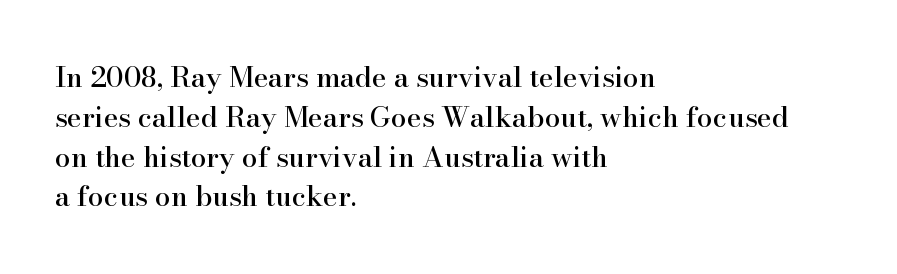
Q: Is the text italic (slanted)? A: No, it is upright.
Q: Is the typeface a serif or a sans-serif typeface? A: Serif.
Q: Is the text underlined? A: No.
Q: How is the paragraph aligned? A: Left-aligned.
Q: Is the spacing between letters normal or unusually wide? A: Normal.
Q: Is the spacing between lines tight, normal or loose? A: Normal.
Q: Width (condensed, normal, or wide)? A: Normal.
Q: Stroke contrast? A: High.
Q: x-height? A: Small.
Q: Monospaced? A: No.
